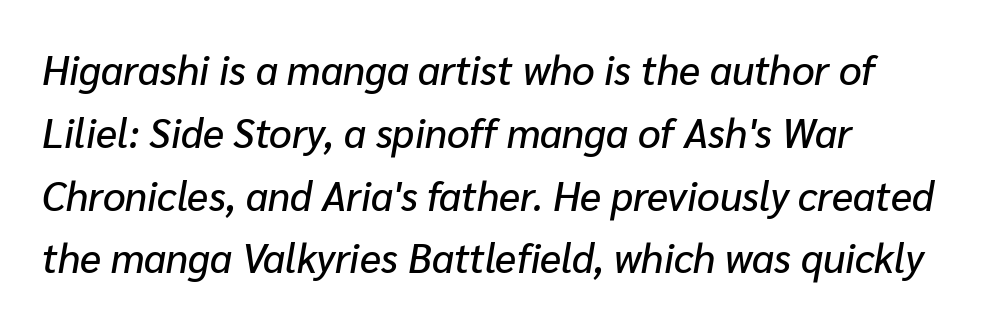
Inter-character spacing is left at the font's built-in metrics. Is the block centered? No — it sits flush against the left margin. The vertical gap from one line to the next is medium. If you drew a line through each stem, it would be angled. The rendering uses natural spacing where letterforms have individual widths.
